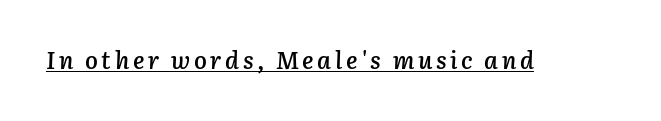
{"italic": "yes", "lean": "right", "slant_degrees": 3, "bold": "semi", "underline": "yes", "glyph_px": 24}
